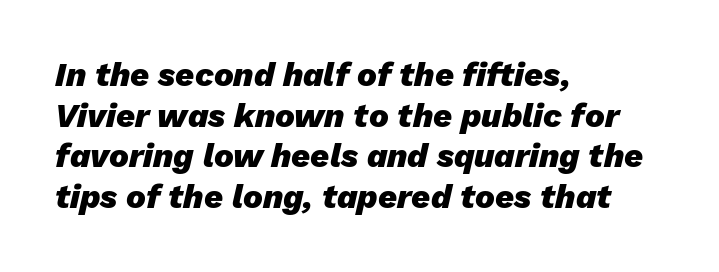
{"italic": "yes", "lean": "right", "slant_degrees": 13, "bold": "yes", "weight": "heavy", "width": "normal", "stroke_contrast": "low", "x_height": "medium", "monospaced": "no", "underline": "no", "align": "left", "line_spacing_ratio": 1.23, "letter_spacing": "normal", "letter_spacing_em": 0.0, "glyph_px": 33}
